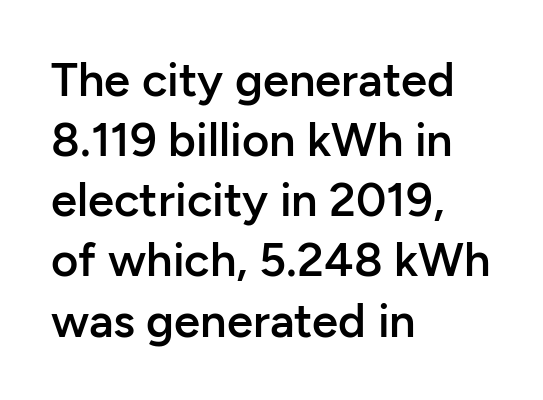
This rendering leaves character spacing at its baseline value. Regarding serifs, this sample does without them. The font is running at a semibold setting, under full bold. Upright lettering throughout. Do the characters align in a grid? No, the font is proportional. Bare-footed words on every line.
